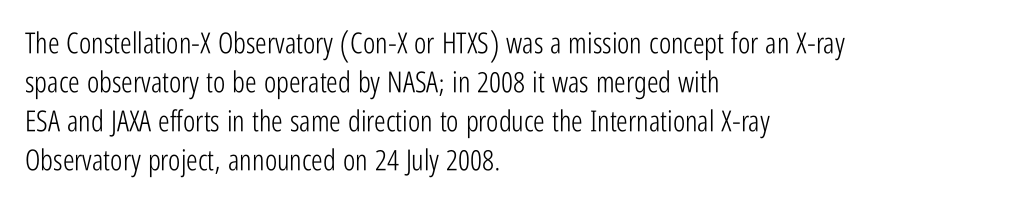
Compared with a typical body face, this is equally light or lighter still. Each row of text sits above clean, open space. This sample has the flowing, uneven cadence of proportional lettering. Nope, no serifs anywhere on these letters. Reading down the block, your eye returns to a fixed left position each line.
